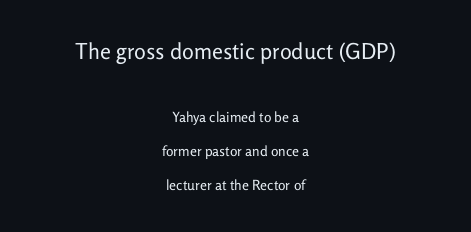
The whitespace from short lines is split evenly between both sides. Which chunk is bigger? The first one — the top block dwarfs the bottom. Caption: standard tracking, unaltered. Widely set lines give the paragraph a tall, airy silhouette. Heaviness? Minimal to ordinary, like unemphasized prose.
